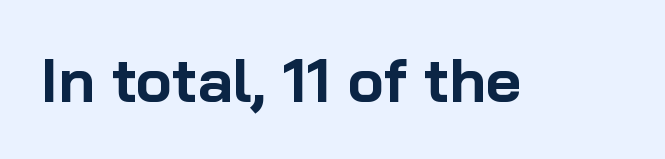
{"serif": "no", "italic": "no", "bold": "yes", "weight": "bold", "width": "normal", "stroke_contrast": "low", "x_height": "medium", "monospaced": "no", "underline": "no", "letter_spacing": "normal", "letter_spacing_em": 0.0, "glyph_px": 61}
